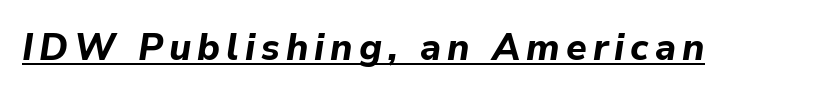
Q: Is the text bold? A: Yes.
Q: Is the text italic (slanted)? A: Yes, it leans right by about 9 degrees.
Q: Is the text underlined? A: Yes.
Q: Width (condensed, normal, or wide)? A: Normal.
Q: Stroke contrast? A: Low.
Q: x-height? A: Medium.
Q: Monospaced? A: No.
